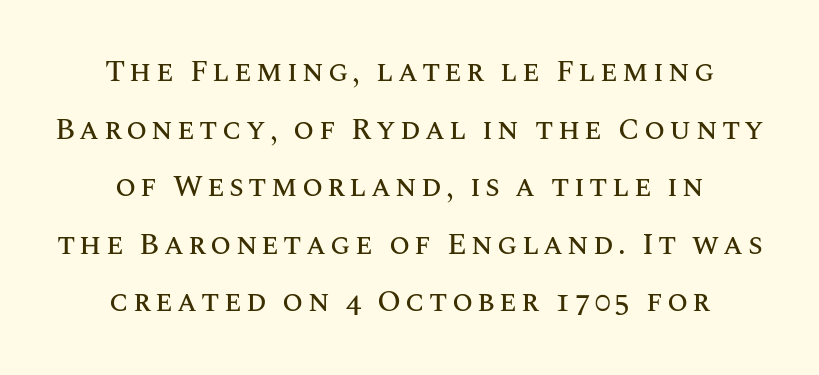
Q: Is the text italic (slanted)? A: No, it is upright.
Q: Is the text underlined? A: No.
Q: How is the paragraph aligned? A: Centered.
Q: Is the spacing between lines tight, normal or loose? A: Loose.
Q: Width (condensed, normal, or wide)? A: Normal.
Q: Stroke contrast? A: Medium.
Q: x-height? A: Large.
Q: Monospaced? A: No.
